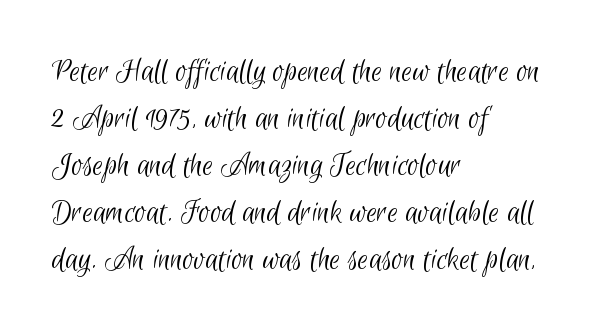
{"serif": "no", "bold": "no", "weight": "light", "width": "condensed", "stroke_contrast": "low", "x_height": "small", "monospaced": "no", "underline": "no", "align": "left", "line_spacing": "normal", "line_spacing_ratio": 1.38, "letter_spacing": "normal", "letter_spacing_em": 0.0, "glyph_px": 34}
